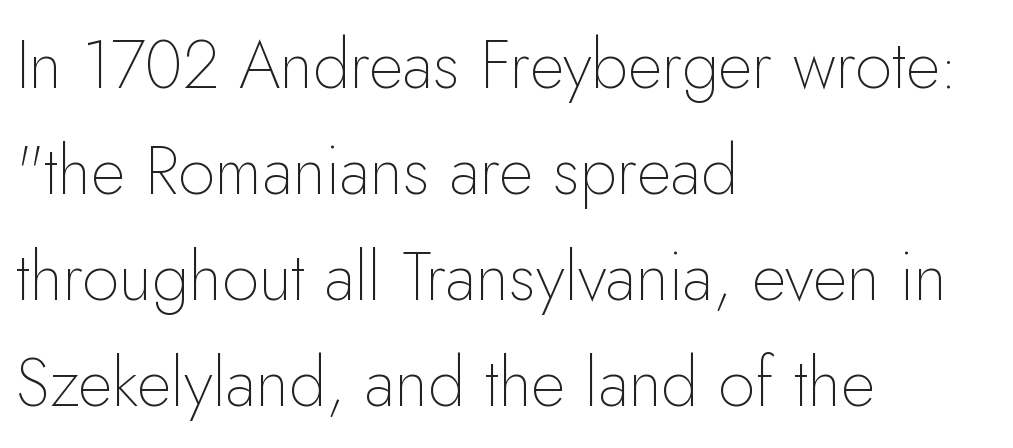
Q: Is the text bold? A: No.
Q: Is the text italic (slanted)? A: No, it is upright.
Q: Is the typeface a serif or a sans-serif typeface? A: Sans-serif.
Q: Is the text underlined? A: No.
Q: How is the paragraph aligned? A: Left-aligned.
Q: Is the spacing between letters normal or unusually wide? A: Normal.
Q: Is the spacing between lines tight, normal or loose? A: Normal.
Q: Width (condensed, normal, or wide)? A: Normal.
Q: Stroke contrast? A: Low.
Q: x-height? A: Small.
Q: Monospaced? A: No.
